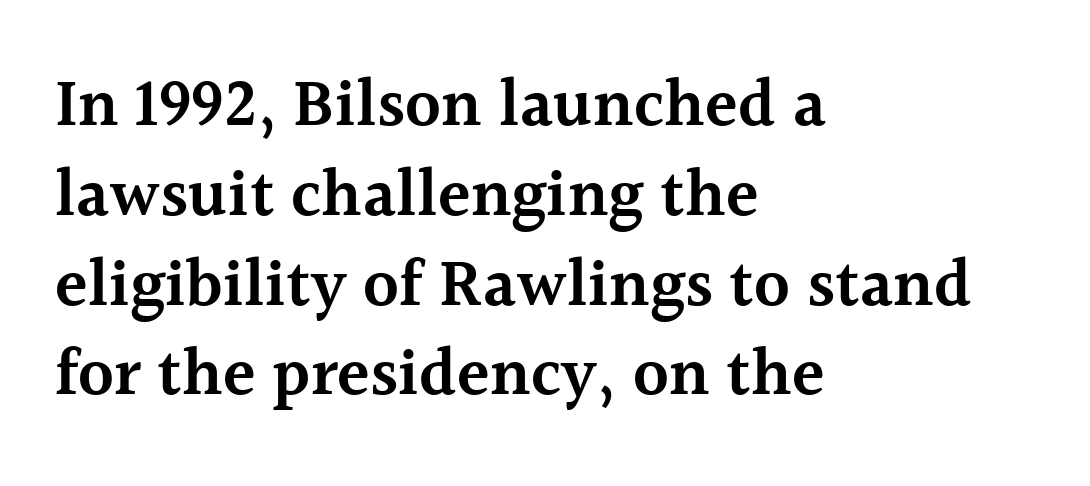
The image shows 67 px semibold serif type, upright; set left-aligned, normal line spacing (1.34x), normal letter spacing, not underlined; a medium x-height.
